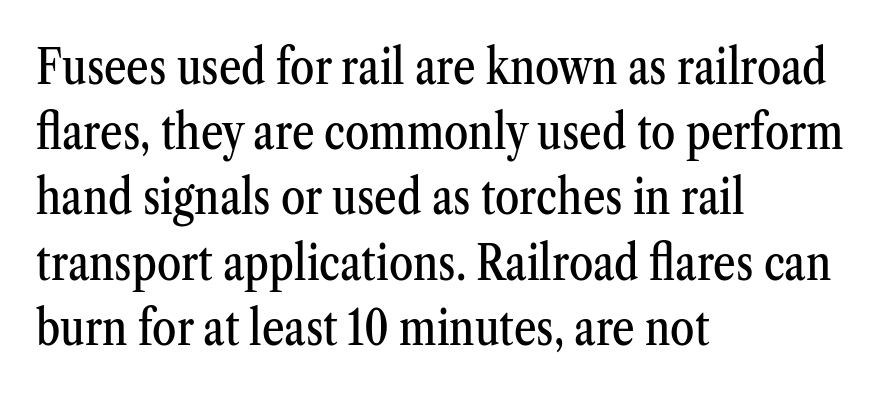
Q: Is the text italic (slanted)? A: No, it is upright.
Q: Is the typeface a serif or a sans-serif typeface? A: Serif.
Q: Is the text underlined? A: No.
Q: How is the paragraph aligned? A: Left-aligned.
Q: Is the spacing between letters normal or unusually wide? A: Normal.
Q: Is the spacing between lines tight, normal or loose? A: Normal.
Q: Width (condensed, normal, or wide)? A: Condensed.
Q: Stroke contrast? A: Medium.
Q: x-height? A: Medium.
Q: Monospaced? A: No.
